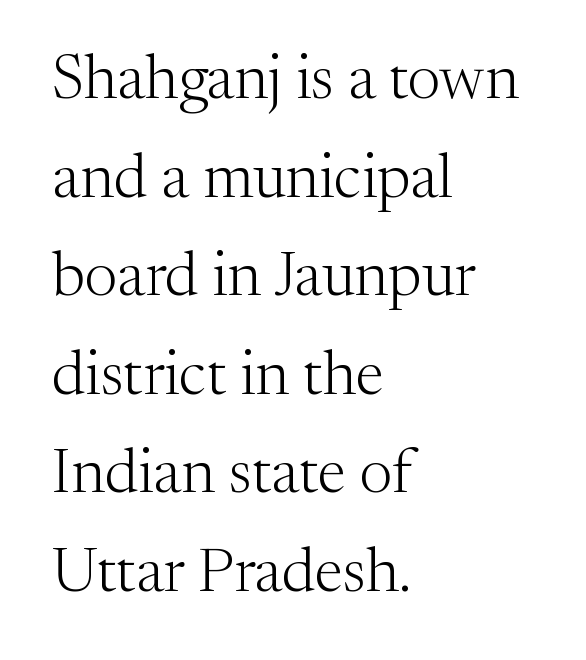
Q: Is the text bold? A: No.
Q: Is the text italic (slanted)? A: No, it is upright.
Q: Is the typeface a serif or a sans-serif typeface? A: Serif.
Q: Is the text underlined? A: No.
Q: How is the paragraph aligned? A: Left-aligned.
Q: Is the spacing between letters normal or unusually wide? A: Normal.
Q: Is the spacing between lines tight, normal or loose? A: Normal.
Q: Width (condensed, normal, or wide)? A: Normal.
Q: Stroke contrast? A: Medium.
Q: x-height? A: Medium.
Q: Monospaced? A: No.
